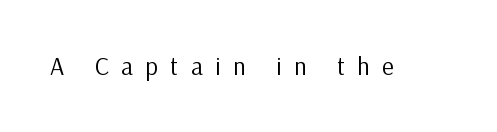
The image shows 25 px text type, upright; set unusually wide letter spacing (+0.49 em), not underlined.
